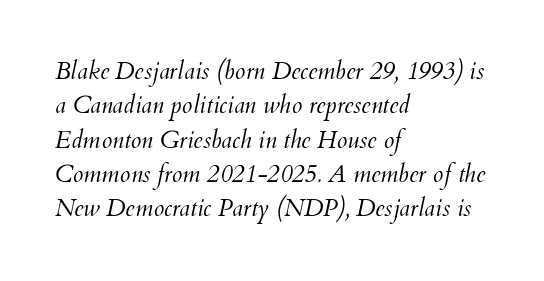
A light-to-regular cut is what we see here. Look at the tracking — it's just the regular setting, nothing added. Is there much room between lines? A standard amount, neither cramped nor airy. These lines were composed using italics.
